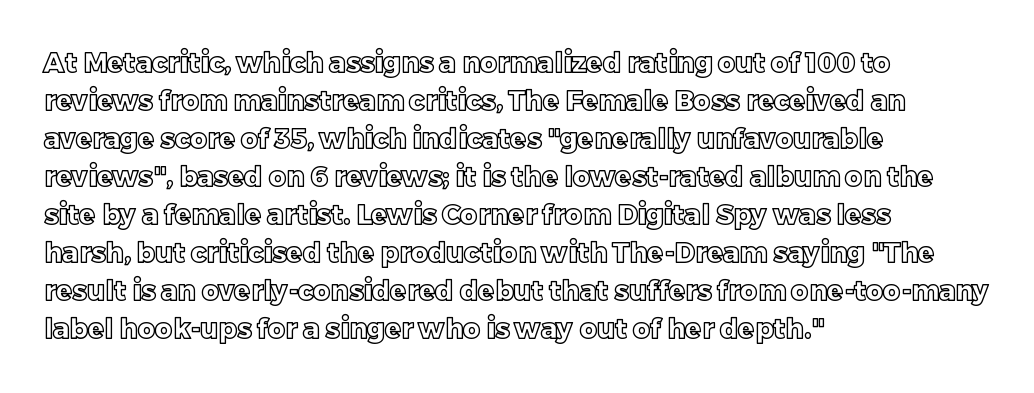
Q: Is the text italic (slanted)? A: No, it is upright.
Q: Is the text underlined? A: No.
Q: How is the paragraph aligned? A: Left-aligned.
Q: Is the spacing between letters normal or unusually wide? A: Normal.
Q: Is the spacing between lines tight, normal or loose? A: Normal.
